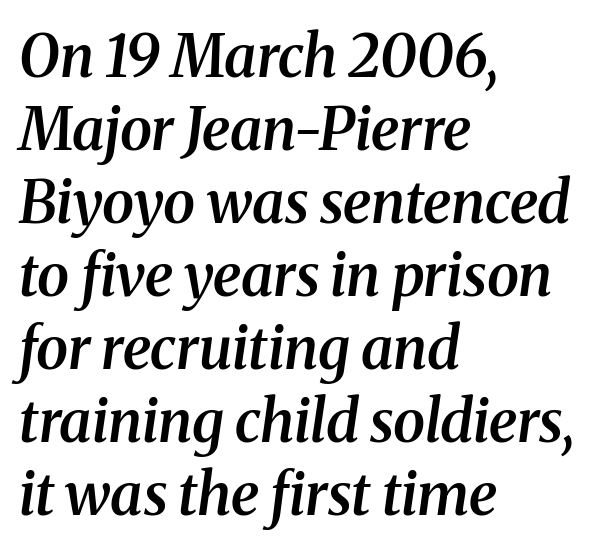
{"serif": "yes", "italic": "yes", "lean": "right", "slant_degrees": 8, "bold": "semi", "weight": "semibold", "width": "normal", "stroke_contrast": "medium", "x_height": "medium", "monospaced": "no", "underline": "no", "align": "left", "line_spacing": "normal", "line_spacing_ratio": 1.26, "letter_spacing": "normal", "letter_spacing_em": 0.0, "glyph_px": 58}
